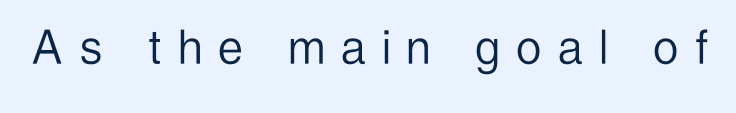
Q: Is the text bold? A: No.
Q: Is the text italic (slanted)? A: No, it is upright.
Q: Is the typeface a serif or a sans-serif typeface? A: Sans-serif.
Q: Is the text underlined? A: No.
Q: Is the spacing between letters normal or unusually wide? A: Unusually wide.
Q: Width (condensed, normal, or wide)? A: Condensed.
Q: Stroke contrast? A: Low.
Q: x-height? A: Medium.
Q: Monospaced? A: No.
